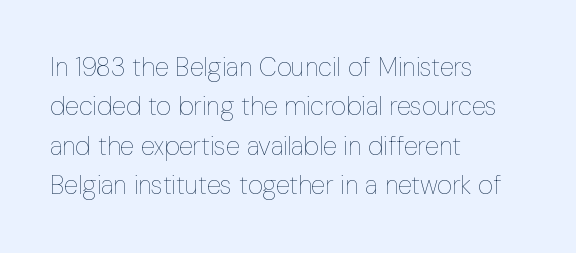
Q: Is the text bold? A: No.
Q: Is the text italic (slanted)? A: No, it is upright.
Q: Is the text underlined? A: No.
Q: How is the paragraph aligned? A: Left-aligned.
Q: Is the spacing between letters normal or unusually wide? A: Normal.
Q: Is the spacing between lines tight, normal or loose? A: Normal.
